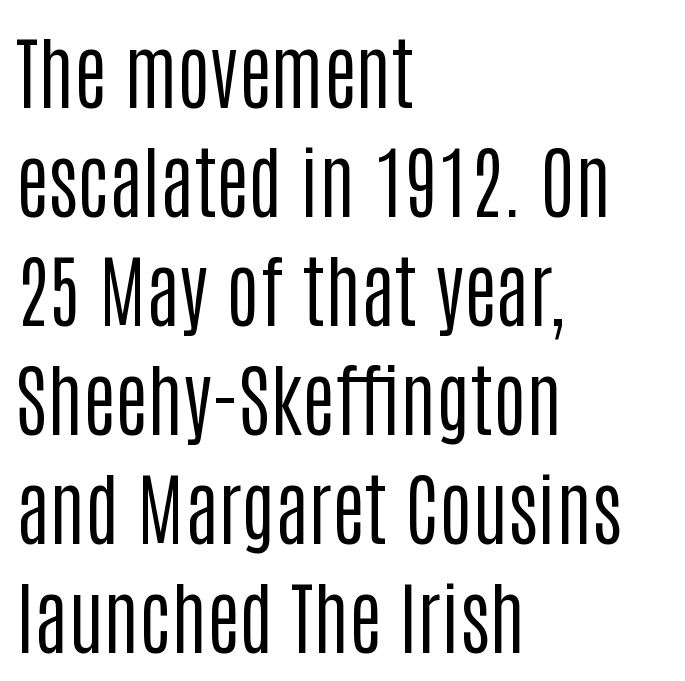
The foot of each line stays bare and open. Examine the stroke ends and you'll find no serifs. Students, note that the glyphs here touch the page at normal intervals. Designer's note — italics off, roman on. How would I describe the line gaps? Plain and ordinary.
